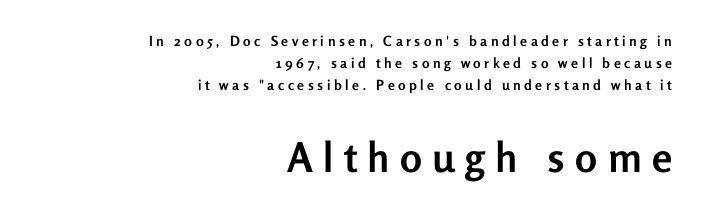
Q: Is the text bold? A: Yes.
Q: Is the text italic (slanted)? A: No, it is upright.
Q: Is the typeface a serif or a sans-serif typeface? A: Sans-serif.
Q: Is the text underlined? A: No.
Q: How is the paragraph aligned? A: Right-aligned.
Q: Is the spacing between letters normal or unusually wide? A: Unusually wide.
Q: Is the spacing between lines tight, normal or loose? A: Normal.
Q: Which block of text is set in a larger size, the first (top) or the second (bottom)? A: The second (bottom) one.
Q: Width (condensed, normal, or wide)? A: Normal.
Q: Stroke contrast? A: Low.
Q: x-height? A: Medium.
Q: Monospaced? A: No.
